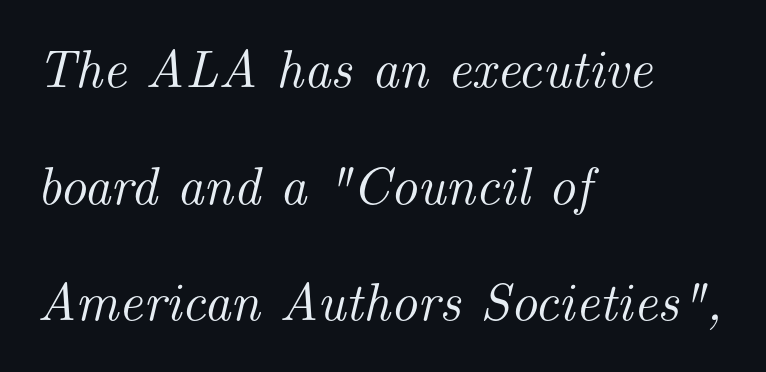
The image shows 53 px serif type, italic (leaning right); set left-aligned, loose line spacing (2.2x), normal letter spacing, not underlined; medium stroke contrast and a small x-height.
